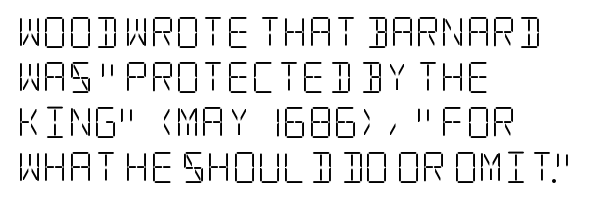
Q: Is the text bold? A: No.
Q: Is the text italic (slanted)? A: No, it is upright.
Q: Is the typeface a serif or a sans-serif typeface? A: Serif.
Q: Is the text underlined? A: No.
Q: How is the paragraph aligned? A: Left-aligned.
Q: Is the spacing between letters normal or unusually wide? A: Normal.
Q: Is the spacing between lines tight, normal or loose? A: Normal.
Q: Width (condensed, normal, or wide)? A: Condensed.
Q: Stroke contrast? A: Low.
Q: x-height? A: Large.
